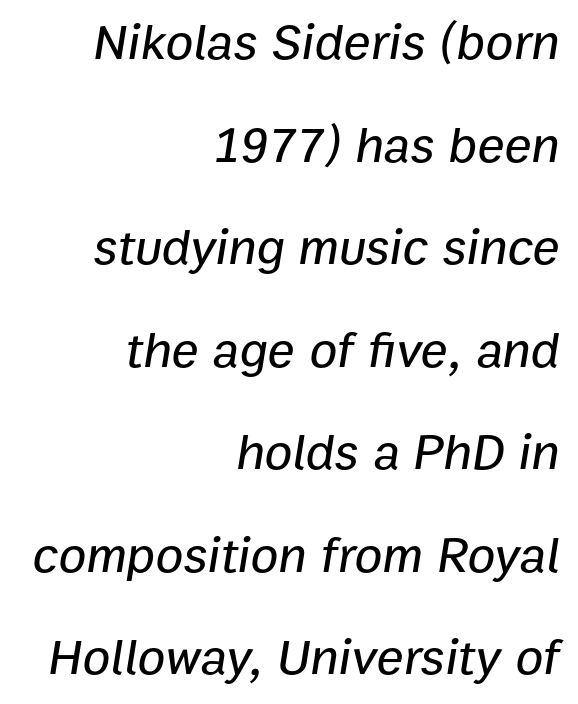
{"italic": "yes", "lean": "right", "slant_degrees": 9, "width": "normal", "stroke_contrast": "low", "x_height": "medium", "monospaced": "no", "underline": "no", "align": "right", "line_spacing": "loose", "line_spacing_ratio": 2.01, "letter_spacing": "normal", "letter_spacing_em": 0.0, "glyph_px": 51}
